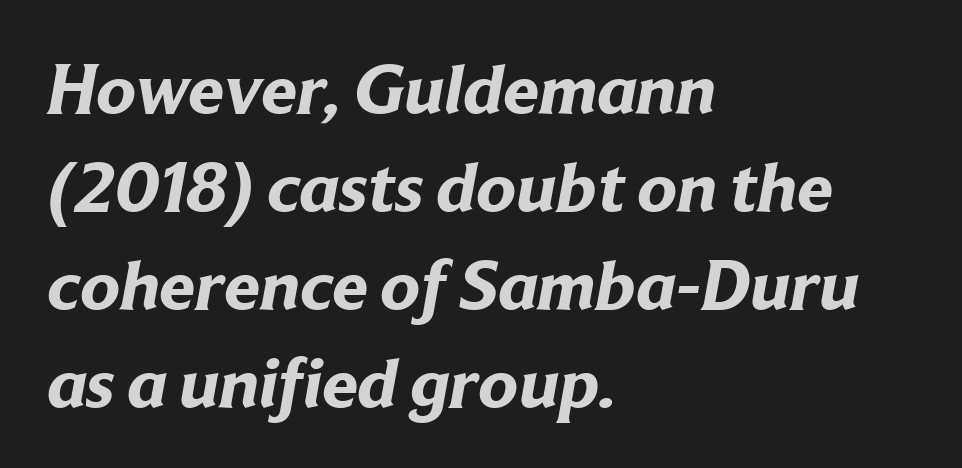
Q: Is the text bold? A: Yes.
Q: Is the typeface a serif or a sans-serif typeface? A: Sans-serif.
Q: Is the text underlined? A: No.
Q: How is the paragraph aligned? A: Left-aligned.
Q: Is the spacing between letters normal or unusually wide? A: Normal.
Q: Is the spacing between lines tight, normal or loose? A: Normal.
Q: Width (condensed, normal, or wide)? A: Normal.
Q: Stroke contrast? A: Low.
Q: x-height? A: Medium.
Q: Monospaced? A: No.
